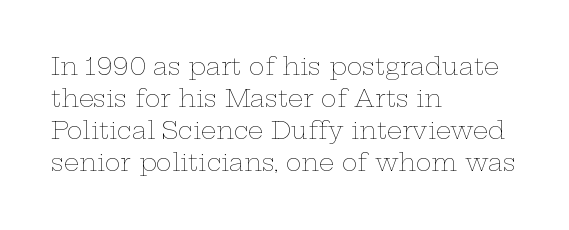
Q: Is the text bold? A: No.
Q: Is the text italic (slanted)? A: No, it is upright.
Q: Is the text underlined? A: No.
Q: How is the paragraph aligned? A: Left-aligned.
Q: Is the spacing between letters normal or unusually wide? A: Normal.
Q: Is the spacing between lines tight, normal or loose? A: Normal.
